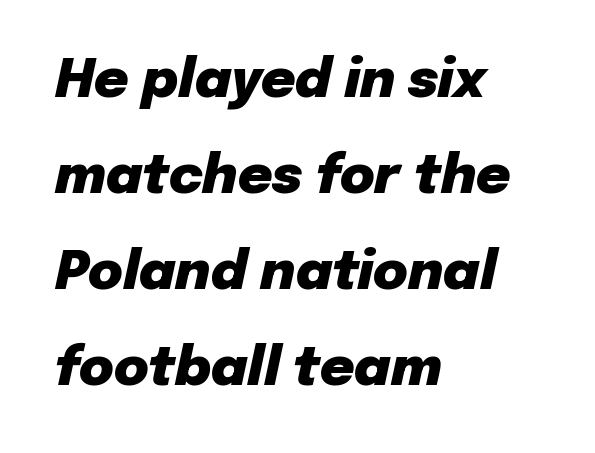
Notice how thick the strokes are: this is what a full bold looks like. The letterforms sit shoulder to shoulder at normal distance. Every row of glyphs begins at an identical x-position on the left. This rendering features lettering with no underline.
